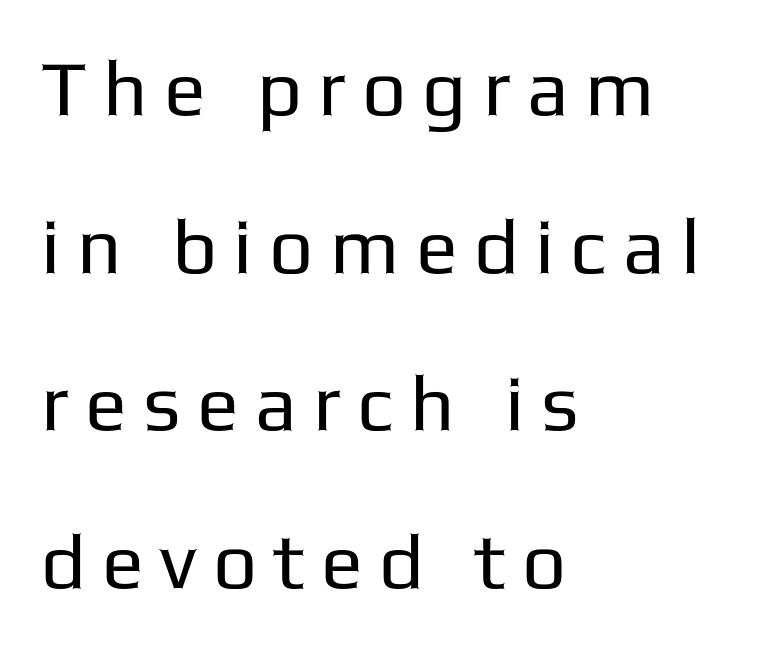
The image shows 78 px regular-weight sans-serif type, upright; set left-aligned, loose line spacing (2.02x), unusually wide letter spacing (+0.21 em), not underlined; low stroke contrast and a medium x-height.
